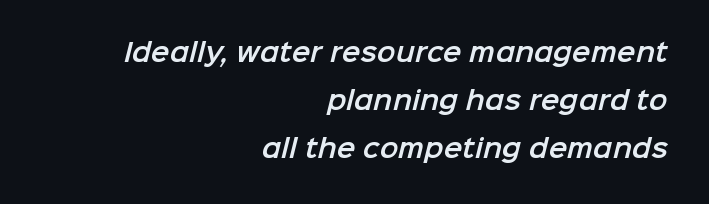
{"underline": "no", "align": "right", "line_spacing": "loose", "line_spacing_ratio": 1.92, "letter_spacing": "normal", "letter_spacing_em": 0.0, "glyph_px": 25}
